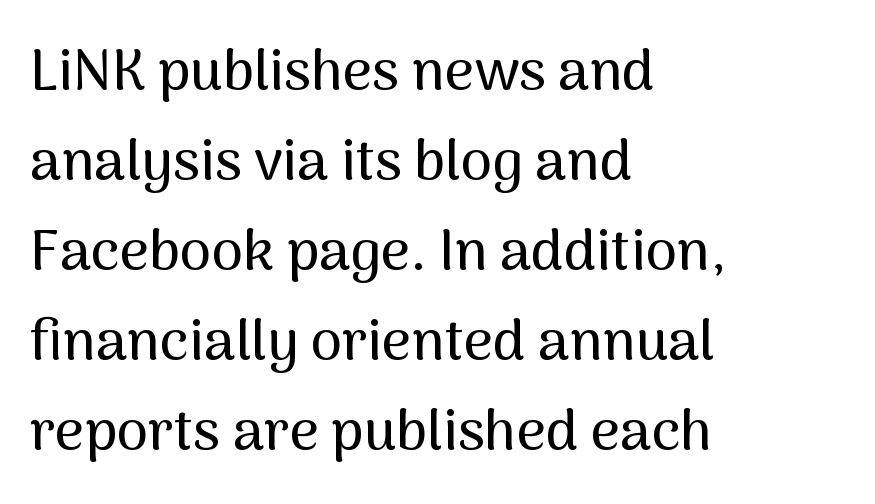
Q: Is the text italic (slanted)? A: No, it is upright.
Q: Is the typeface a serif or a sans-serif typeface? A: Sans-serif.
Q: Is the text underlined? A: No.
Q: How is the paragraph aligned? A: Left-aligned.
Q: Is the spacing between letters normal or unusually wide? A: Normal.
Q: Is the spacing between lines tight, normal or loose? A: Normal.
Q: Width (condensed, normal, or wide)? A: Normal.
Q: Stroke contrast? A: Medium.
Q: x-height? A: Medium.
Q: Monospaced? A: No.
